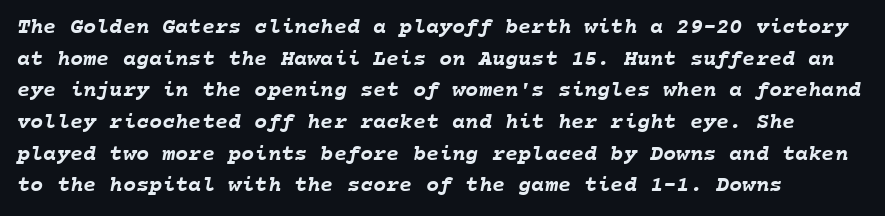
{"bold": "yes", "underline": "no", "align": "left", "line_spacing": "normal", "line_spacing_ratio": 1.44, "letter_spacing": "normal", "letter_spacing_em": 0.0, "glyph_px": 22}
